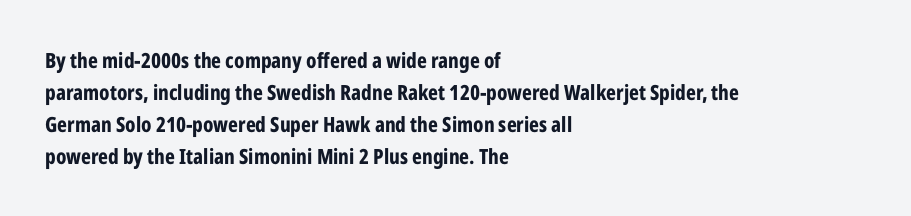
The type sits square on the baseline with zero lean. Summary of weight: heavy, a full bold. Interline gaps are of average width in this sample. The type is set solid horizontally, with unmodified tracking. Underline: absent.
